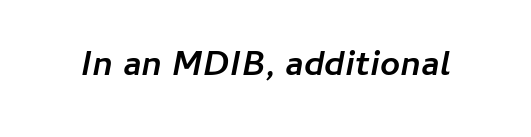
The image shows 35 px semibold type, italic (leaning right); set normal letter spacing, not underlined; low stroke contrast and a medium x-height.
